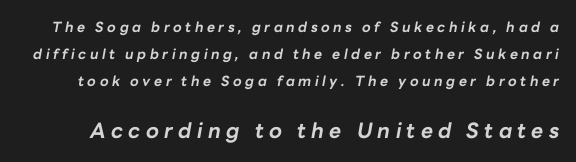
Two sizes are in play, and the larger belongs to the second block. Check under the words: just untouched page. Leading: increased. You could only call the tracking loose — the letters float apart. When letters slant like this, we call the style italic. Bold? Absolutely — the strokes are thick and heavy.
